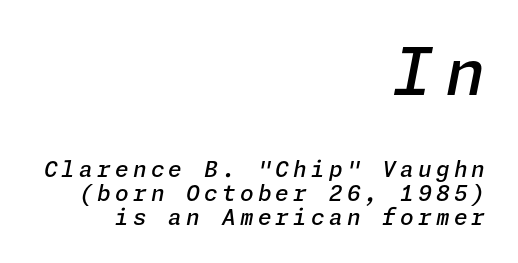
Nobody drew a line under any word here. Line spacing here is tight. Of the two passages, the one on top uses the larger point size. A typesetter would mark this as italic. Right-aligned paragraph, ragged on the left. Strokes here are thickened, but only to semibold level.
